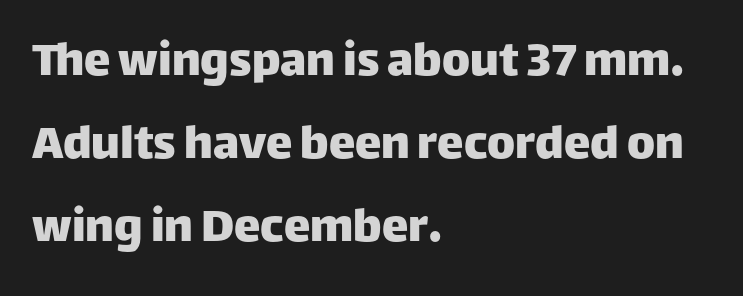
Plain, unruled lines of type. The letterforms sit shoulder to shoulder at normal distance. Unlike a traditional serif, this face leaves its strokes unadorned. Ordinary non-slanted type is in use. The passage shown stacks its lines at a standard gap. Is this a fixed-width face? No — the glyphs have proportional, varying widths.
